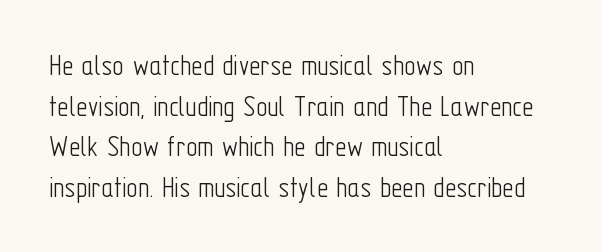
The image shows 31 px light, condensed sans-serif type, upright; set left-aligned, normal line spacing (1.31x), normal letter spacing, not underlined; low stroke contrast and a medium x-height.
